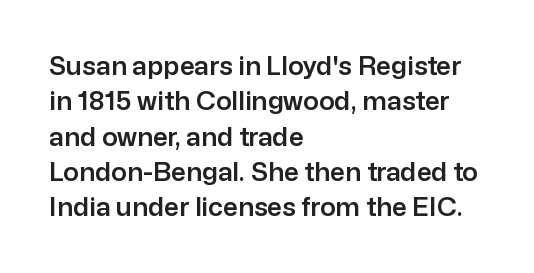
Q: Is the text italic (slanted)? A: No, it is upright.
Q: Is the text underlined? A: No.
Q: How is the paragraph aligned? A: Left-aligned.
Q: Is the spacing between letters normal or unusually wide? A: Normal.
Q: Is the spacing between lines tight, normal or loose? A: Normal.
